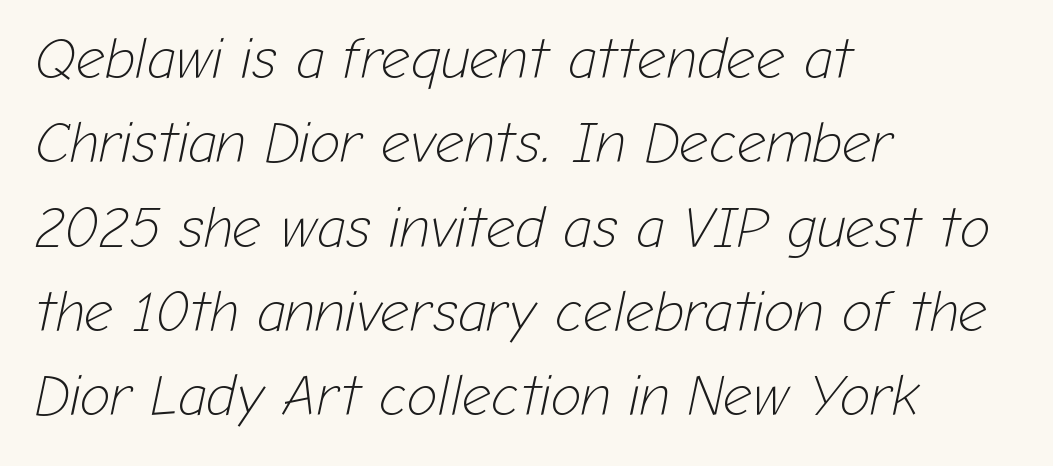
The image shows 57 px light type, italic (leaning right); set left-aligned, normal line spacing (1.48x), normal letter spacing, not underlined; low stroke contrast and a medium x-height.
